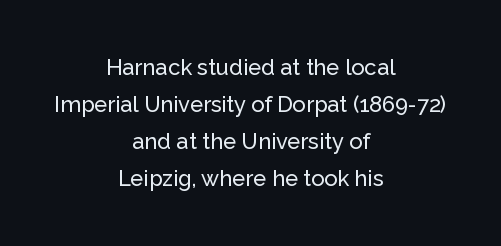
Q: Is the text italic (slanted)? A: No, it is upright.
Q: Is the text underlined? A: No.
Q: How is the paragraph aligned? A: Centered.
Q: Is the spacing between letters normal or unusually wide? A: Normal.
Q: Is the spacing between lines tight, normal or loose? A: Normal.
